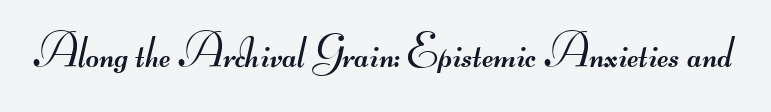
Q: Is the text bold? A: No.
Q: Is the typeface a serif or a sans-serif typeface? A: Sans-serif.
Q: Is the text underlined? A: No.
Q: Is the spacing between letters normal or unusually wide? A: Normal.
Q: Width (condensed, normal, or wide)? A: Wide.
Q: Stroke contrast? A: Medium.
Q: Monospaced? A: No.
